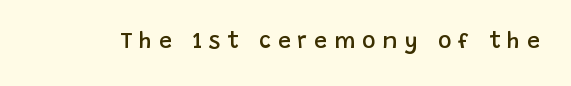
Q: Is the text bold? A: Semi-bold.
Q: Is the text italic (slanted)? A: No, it is upright.
Q: Is the text underlined? A: No.
Q: Is the spacing between letters normal or unusually wide? A: Unusually wide.
